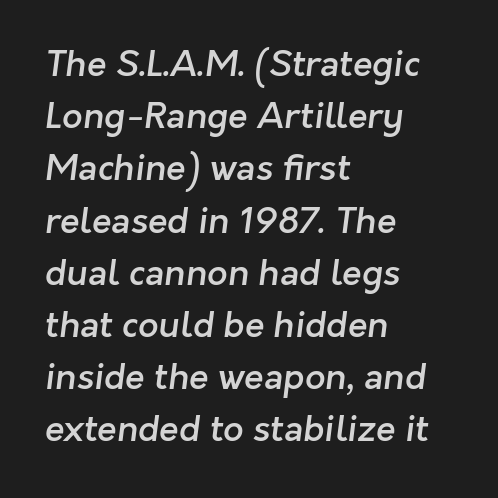
The image shows 36 px semibold sans-serif type; set left-aligned, normal line spacing (1.45x), normal letter spacing, not underlined; low stroke contrast and a medium x-height.
